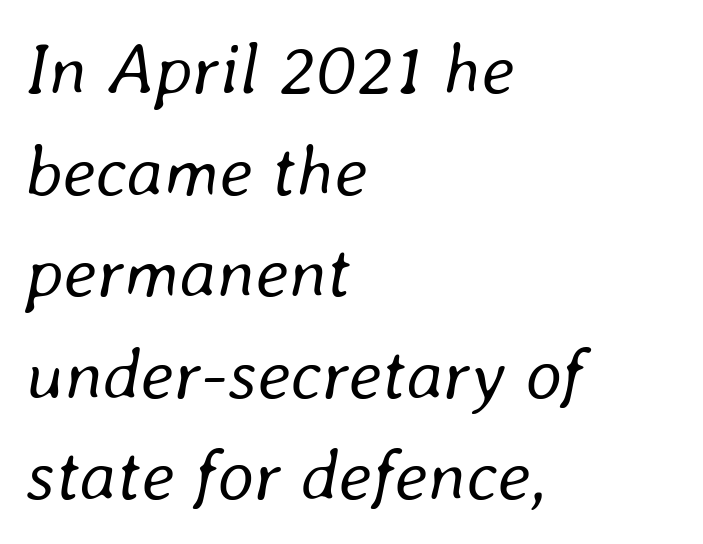
When letters slant like this, we call the style italic. Each new line begins a customary step beneath the previous one. Character widths vary here, with narrow letters taking less room than wide ones. These lines are set flush left with a ragged right edge. Nothing heavy about these letters — not bold at all.
